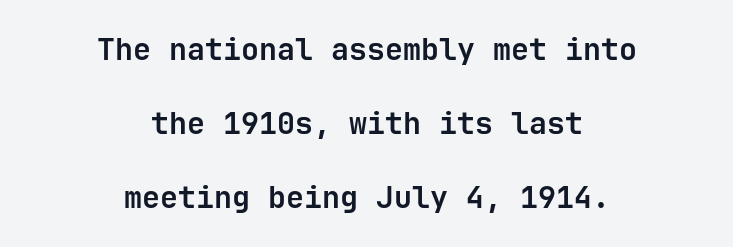
Bare-footed words on every line. Casual observation: everything's sitting right in the middle. How would I describe the line gaps? Wide and relaxed. The rendering shows plain stroke endings on the letterforms — a sans-serif design. The letters stand upright; this is a roman face. Strong, thick strokes mark this as bold type.
